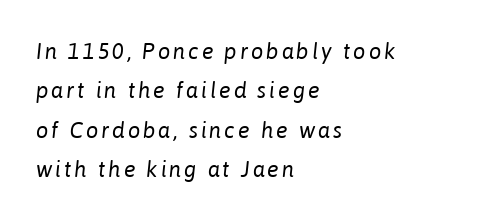
Q: Is the text bold? A: No.
Q: Is the text italic (slanted)? A: Yes, it leans right by about 6 degrees.
Q: Is the text underlined? A: No.
Q: How is the paragraph aligned? A: Left-aligned.
